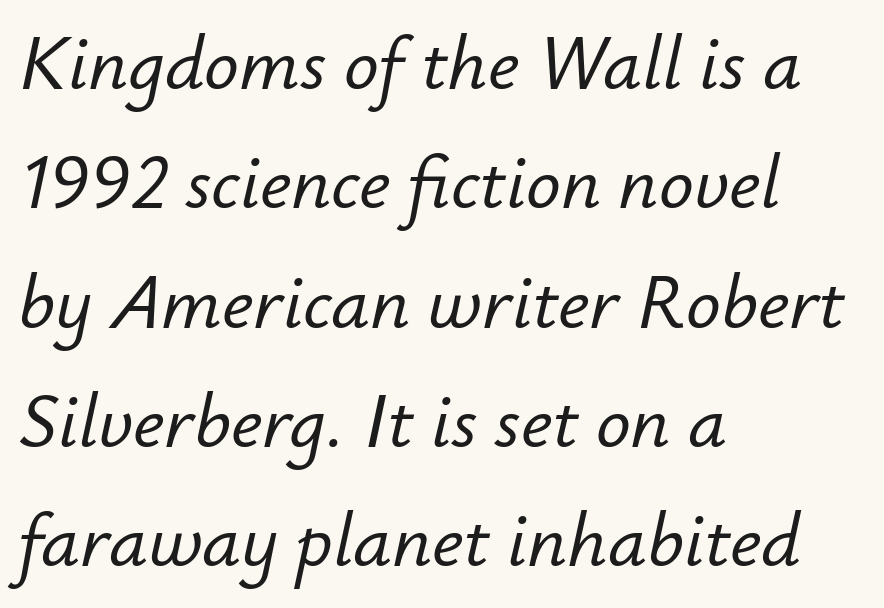
The image shows 77 px text type, italic (leaning right); set left-aligned, normal line spacing (1.55x), normal letter spacing, not underlined; low stroke contrast and a small x-height.
